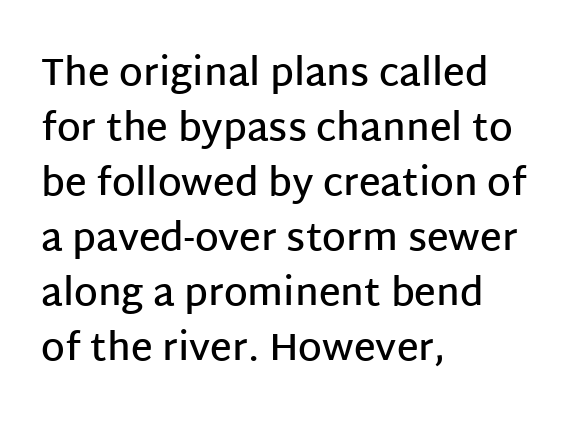
The image shows 38 px semibold sans-serif type, upright; set left-aligned, normal line spacing (1.45x), normal letter spacing, not underlined; low stroke contrast and a large x-height.
